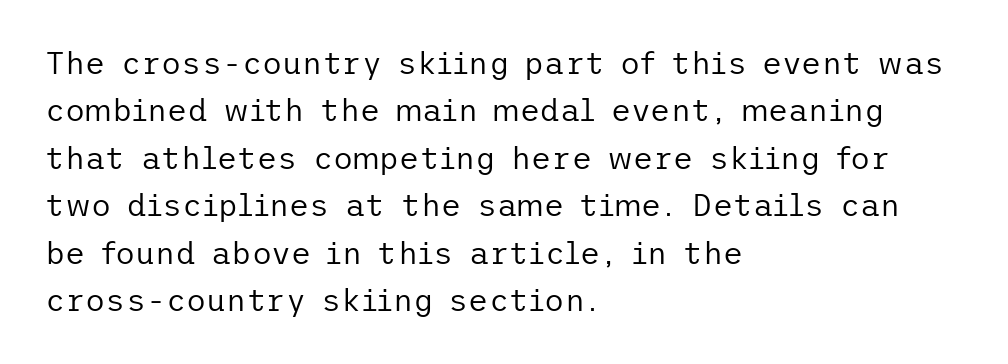
Q: Is the text bold? A: No.
Q: Is the text italic (slanted)? A: No, it is upright.
Q: Is the typeface a serif or a sans-serif typeface? A: Sans-serif.
Q: Is the text underlined? A: No.
Q: How is the paragraph aligned? A: Left-aligned.
Q: Is the spacing between letters normal or unusually wide? A: Normal.
Q: Is the spacing between lines tight, normal or loose? A: Normal.
Q: Width (condensed, normal, or wide)? A: Normal.
Q: Stroke contrast? A: Low.
Q: x-height? A: Medium.
